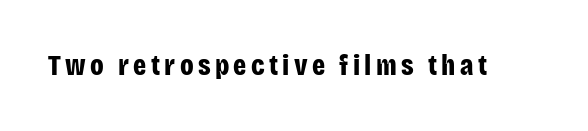
This is sans-serif lettering, the kind often seen on screens and signage. Here the designer chose a conventional face with non-uniform glyph widths. Style check: upright. As a designer I'd log this as weight 700, bold. Underline: absent.
